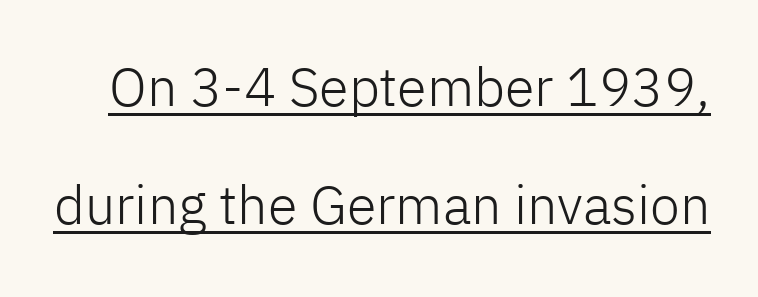
{"serif": "no", "italic": "no", "bold": "no", "weight": "light", "width": "normal", "stroke_contrast": "low", "x_height": "medium", "monospaced": "no", "underline": "yes", "line_spacing": "loose", "line_spacing_ratio": 2.18, "letter_spacing": "normal", "letter_spacing_em": 0.0, "glyph_px": 54}
